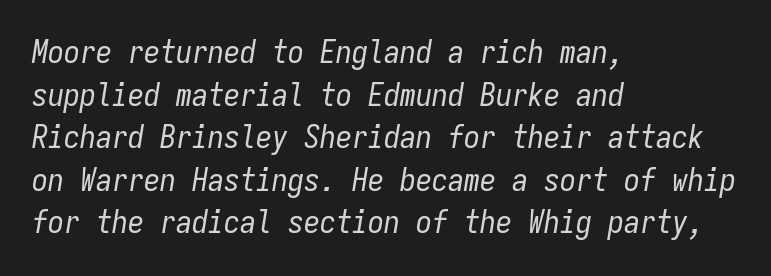
The image shows 32 px regular-weight, condensed type, italic (leaning right), monospaced; set left-aligned, normal line spacing (1.33x), normal letter spacing, not underlined; low stroke contrast and a medium x-height.
